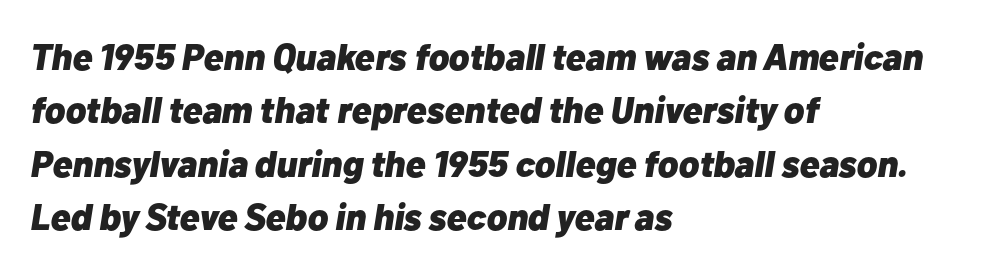
The image shows 37 px heavy type, italic (leaning right); set left-aligned, normal line spacing (1.44x), normal letter spacing, not underlined; low stroke contrast and a medium x-height.
